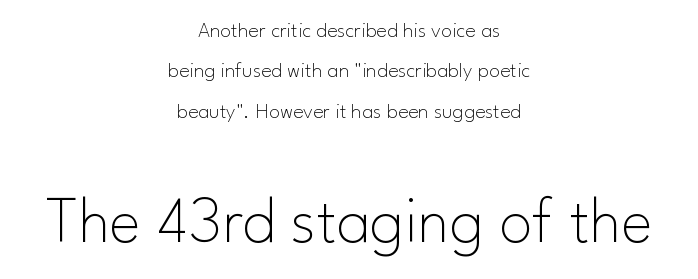
The gaps between neighbouring characters are ordinary and unremarkable. No letter is thick-stroked: the sample isn't bold. The rendering positions every line midway between the sides. Note the varied advance widths — an 'i' is clearly narrower than an 'm'.
